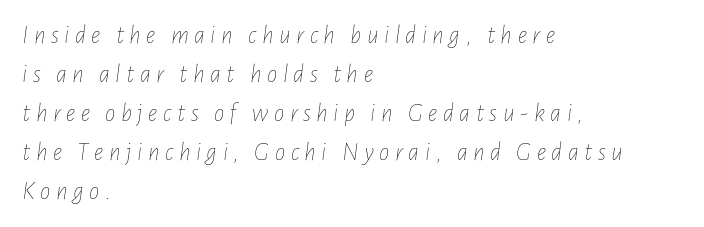
Q: Is the text bold? A: No.
Q: Is the text italic (slanted)? A: Yes, it leans right by about 7 degrees.
Q: Is the text underlined? A: No.
Q: How is the paragraph aligned? A: Left-aligned.
Q: Is the spacing between letters normal or unusually wide? A: Unusually wide.
Q: Is the spacing between lines tight, normal or loose? A: Normal.
